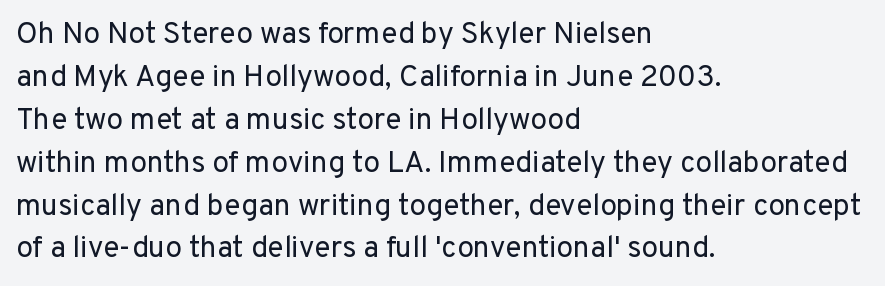
{"serif": "no", "italic": "no", "bold": "no", "weight": "regular", "width": "normal", "stroke_contrast": "low", "x_height": "medium", "monospaced": "no", "underline": "no", "align": "left", "line_spacing": "normal", "line_spacing_ratio": 1.43, "letter_spacing": "normal", "letter_spacing_em": 0.0, "glyph_px": 30}
